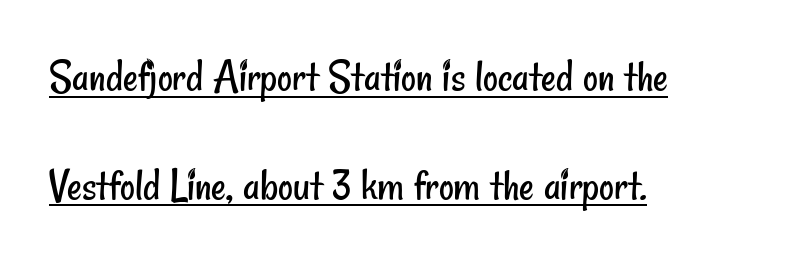
The designer dialed line spacing up above the default. The font family rendered here belongs to the sans-serif group. One-word summary of the alignment: left. Check the space under the baseline: a stroke is drawn there. Stroke thickness stays within the range of a standard reading face or lighter. Tracking here is standard; glyphs follow each other at the usual distance.
